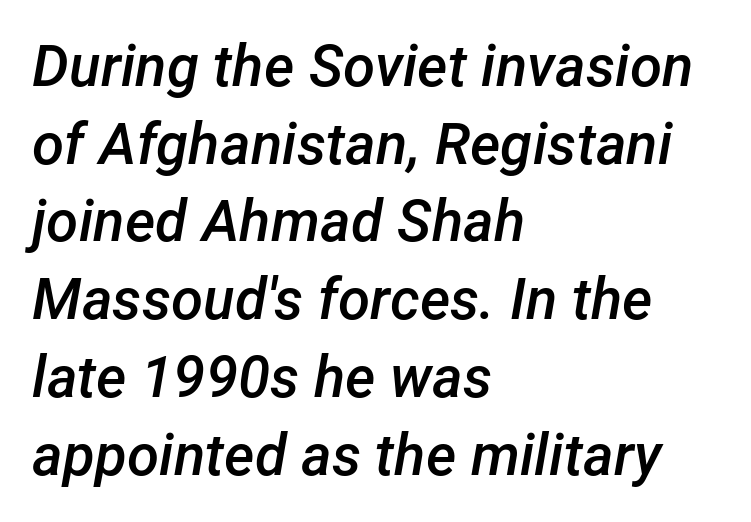
Slightly chunky letters — semibold, I'd say, not full bold. There's an unmistakable incline to the writing here. Note the varied advance widths — an 'i' is clearly narrower than an 'm'. Horizontal bands of white between lines are of average thickness. How are the letters spaced? Ordinarily, with no added tracking. The glyphs are unaccompanied by any horizontal stroke below them.
